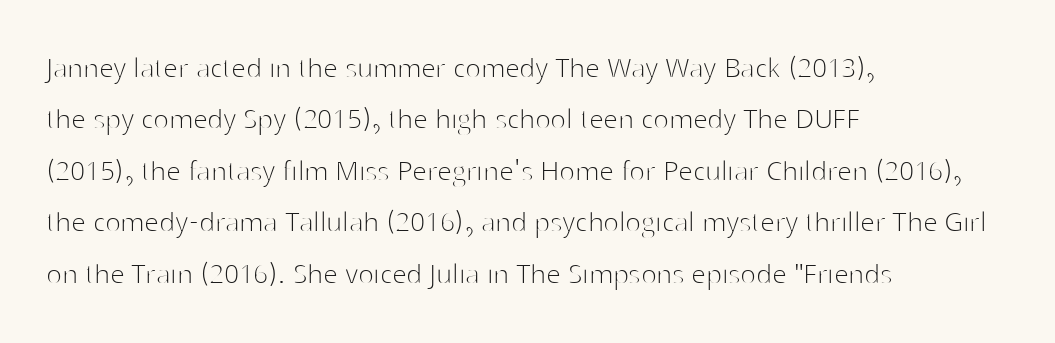
{"serif": "no", "italic": "no", "bold": "no", "weight": "thin", "width": "normal", "stroke_contrast": "high", "x_height": "medium", "monospaced": "no", "underline": "no", "align": "left", "line_spacing": "normal", "line_spacing_ratio": 1.56, "letter_spacing": "normal", "letter_spacing_em": 0.0, "glyph_px": 33}
